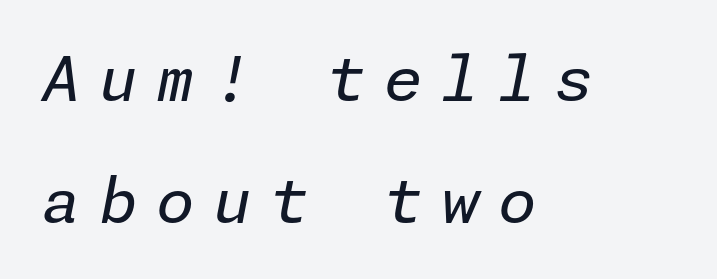
{"italic": "yes", "lean": "right", "slant_degrees": 11, "bold": "no", "weight": "regular", "width": "normal", "stroke_contrast": "low", "x_height": "medium", "underline": "no", "align": "left", "line_spacing": "loose", "line_spacing_ratio": 1.97, "letter_spacing": "wide", "letter_spacing_em": 0.3, "glyph_px": 62}
